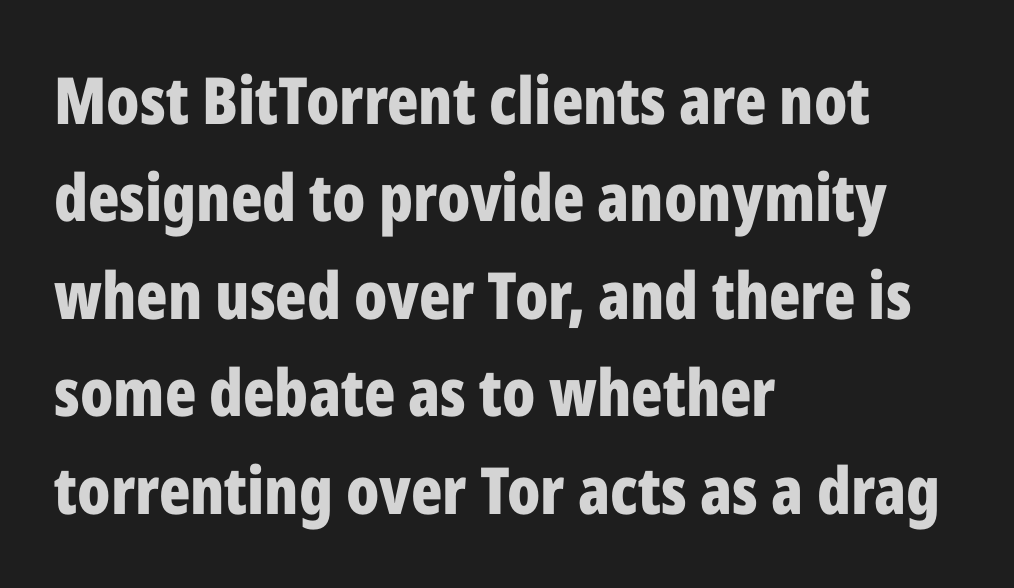
The image shows 65 px bold, condensed sans-serif type, upright; set left-aligned, normal line spacing (1.5x), normal letter spacing, not underlined; low stroke contrast and a medium x-height.
